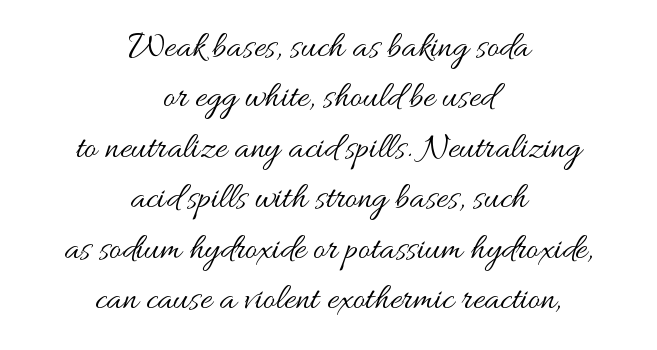
The image shows 36 px regular-weight, wide type; set centered, normal line spacing (1.4x), normal letter spacing, not underlined; medium stroke contrast and a small x-height.
